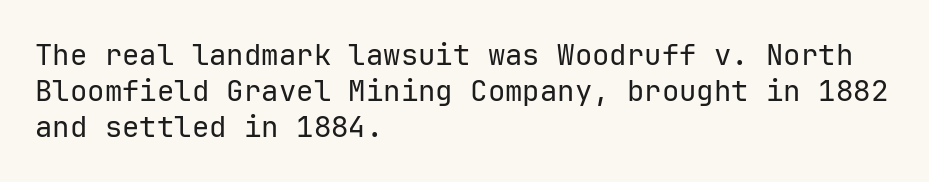
The type family on display is of the sans-serif kind. This rendering leaves character spacing at its baseline value. The passage shown is typed in a monospace face where columns stay perfectly aligned. Does the leading feel generous? No, just average.
